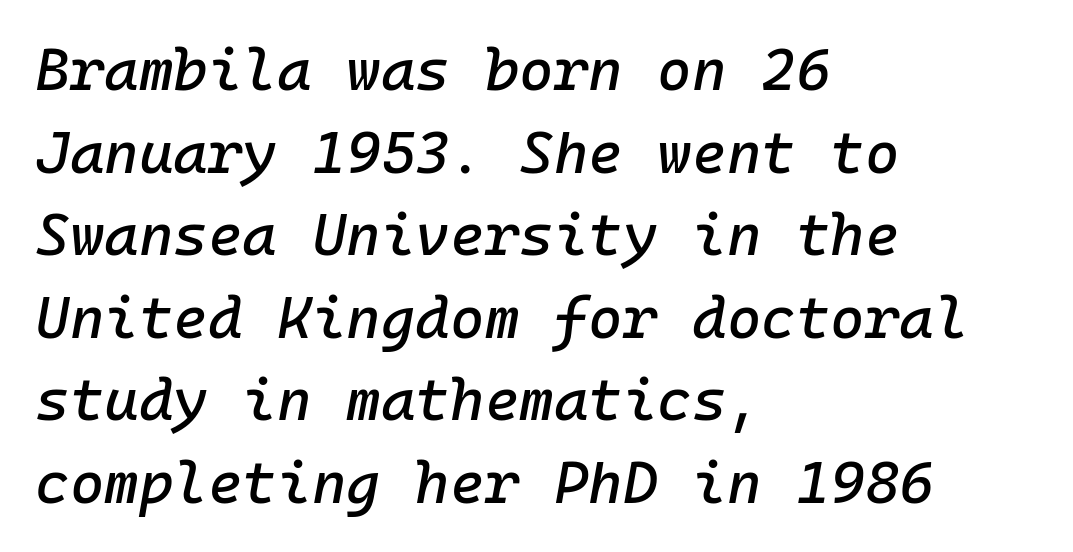
The image shows 59 px text type, italic (leaning right), monospaced; set left-aligned, normal line spacing (1.4x), normal letter spacing, not underlined; low stroke contrast and a medium x-height.
